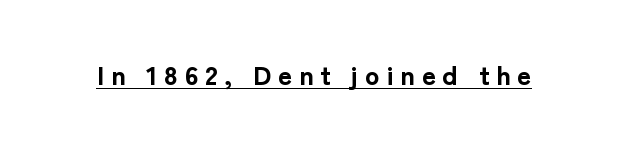
{"italic": "no", "bold": "yes", "underline": "yes", "letter_spacing": "wide", "letter_spacing_em": 0.25, "glyph_px": 27}
